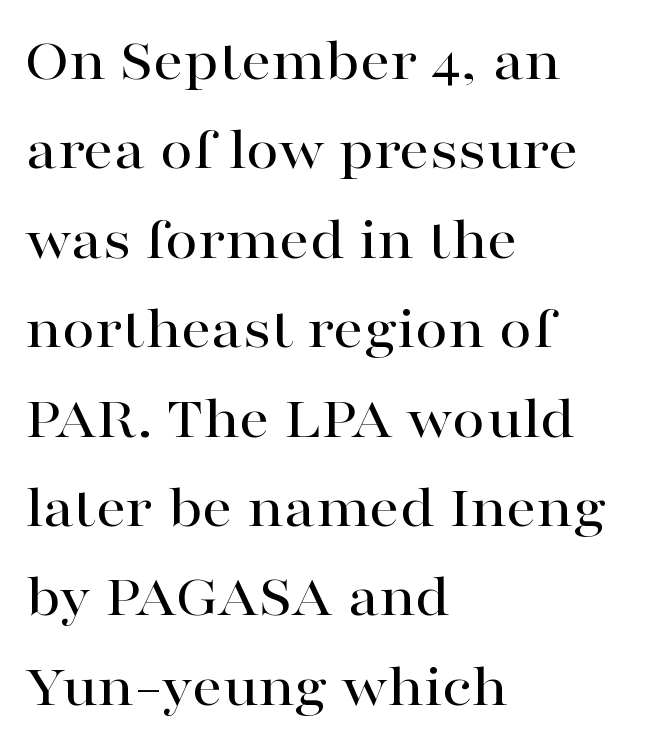
Summary of vertical rhythm: regular, with standard interline spacing. The passage shown has conventional tracking throughout. Notice how the stems are strictly vertical — no italics here. Line starts are locked; line ends wander.
